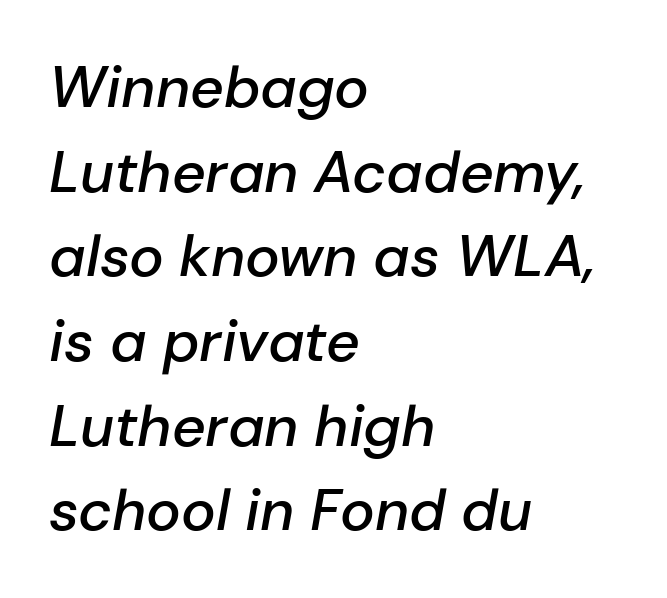
Summary of weight: moderately heavy, a semibold. Summary of vertical rhythm: regular, with standard interline spacing. Visually the block forms a straight wall on the left and a jagged coastline on the right. You could not count columns in this text — the font is proportionally spaced. The typography opts for an oblique posture over an upright one. Beneath every word, the page is bare.
